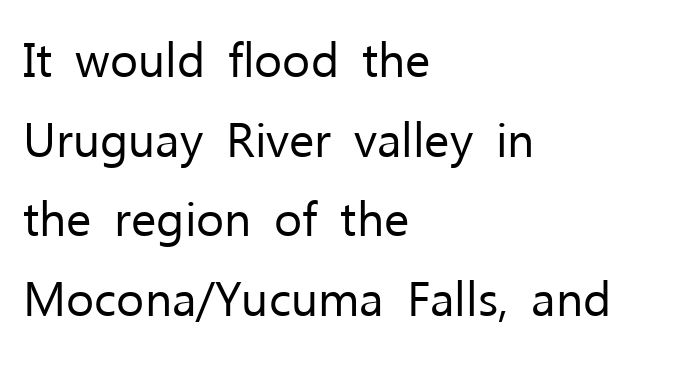
The image shows 48 px regular-weight sans-serif type, upright; set left-aligned, normal line spacing (1.66x), normal letter spacing, not underlined; low stroke contrast and a medium x-height.
